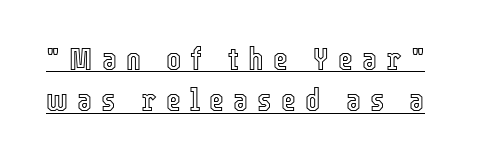
{"italic": "no", "width": "condensed", "x_height": "medium", "monospaced": "no", "underline": "yes", "line_spacing": "normal", "line_spacing_ratio": 1.29, "letter_spacing": "wide", "letter_spacing_em": 0.29, "glyph_px": 32}
